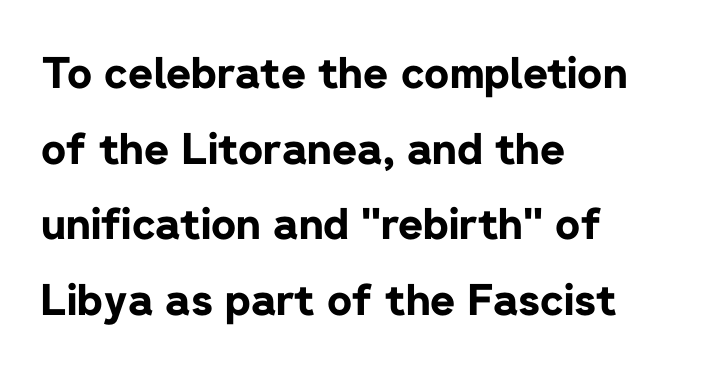
{"serif": "no", "italic": "no", "bold": "yes", "weight": "bold", "width": "normal", "stroke_contrast": "low", "x_height": "medium", "monospaced": "no", "underline": "no", "align": "left", "line_spacing_ratio": 1.76, "letter_spacing": "normal", "letter_spacing_em": 0.0, "glyph_px": 43}
